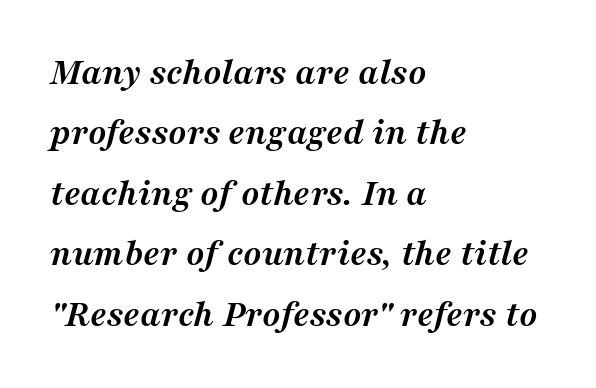
{"serif": "yes", "italic": "yes", "lean": "right", "slant_degrees": 16, "bold": "yes", "weight": "semibold", "width": "normal", "stroke_contrast": "medium", "x_height": "medium", "monospaced": "no", "underline": "no", "align": "left", "line_spacing": "normal", "line_spacing_ratio": 1.59, "letter_spacing": "normal", "letter_spacing_em": 0.0, "glyph_px": 38}
